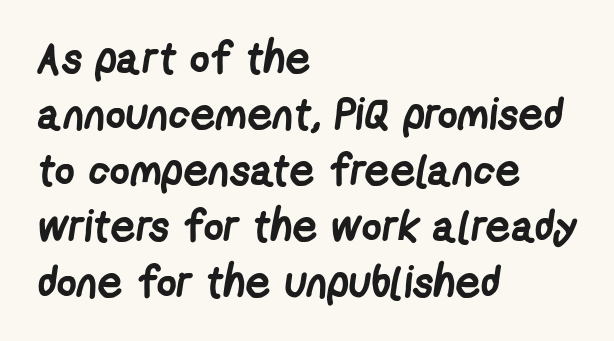
{"serif": "no", "bold": "yes", "weight": "semibold", "width": "condensed", "stroke_contrast": "low", "x_height": "medium", "monospaced": "no", "underline": "no", "align": "left", "line_spacing": "normal", "line_spacing_ratio": 1.27, "letter_spacing": "normal", "letter_spacing_em": 0.0, "glyph_px": 44}
